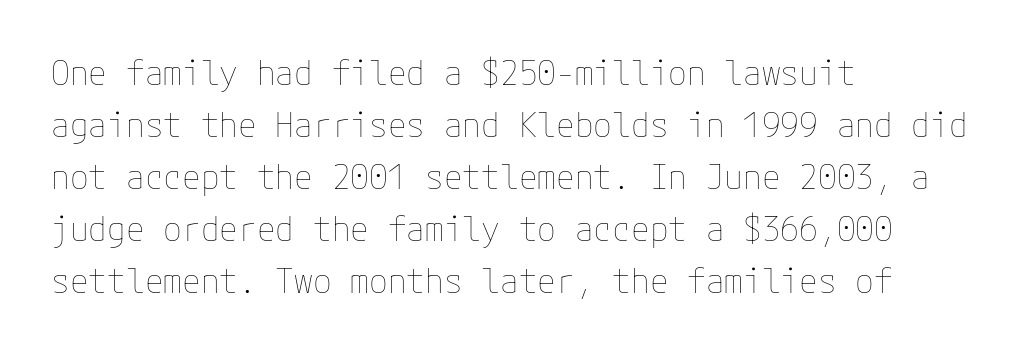
The image shows 34 px thin type, upright; set left-aligned, normal line spacing (1.53x), normal letter spacing, not underlined; low stroke contrast and a medium x-height.
